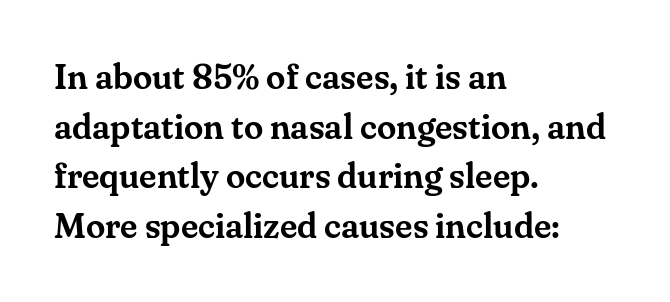
{"serif": "yes", "italic": "no", "width": "normal", "stroke_contrast": "medium", "x_height": "small", "monospaced": "no", "underline": "no", "align": "left", "line_spacing": "normal", "line_spacing_ratio": 1.42, "letter_spacing": "normal", "letter_spacing_em": 0.0, "glyph_px": 35}
